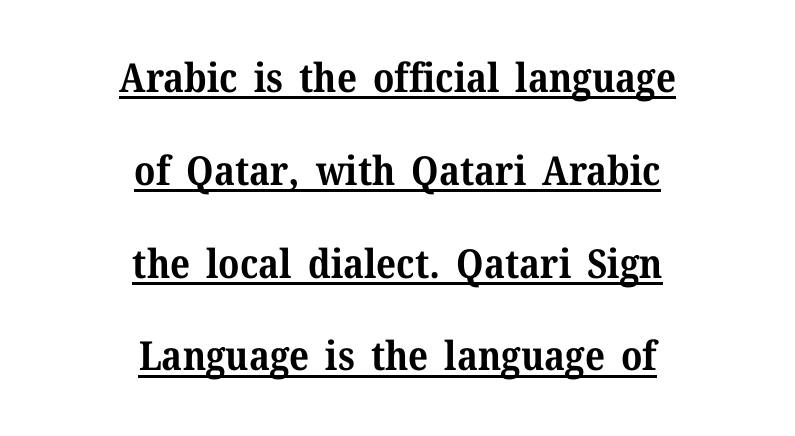
Q: Is the text bold? A: Yes.
Q: Is the text italic (slanted)? A: No, it is upright.
Q: Is the typeface a serif or a sans-serif typeface? A: Serif.
Q: Is the text underlined? A: Yes.
Q: How is the paragraph aligned? A: Centered.
Q: Is the spacing between letters normal or unusually wide? A: Normal.
Q: Is the spacing between lines tight, normal or loose? A: Loose.
Q: Width (condensed, normal, or wide)? A: Normal.
Q: Stroke contrast? A: Medium.
Q: x-height? A: Medium.
Q: Monospaced? A: No.
